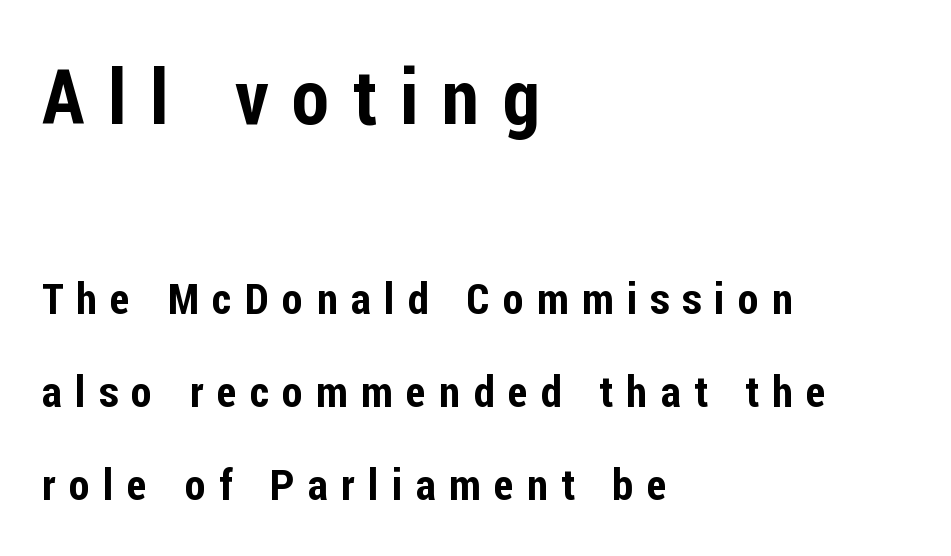
The image shows 76 px condensed sans-serif type, upright; set left-aligned, loose line spacing (2.17x), unusually wide letter spacing (+0.31 em), not underlined; the first (top) block is 1.77x larger; low stroke contrast and a medium x-height.
